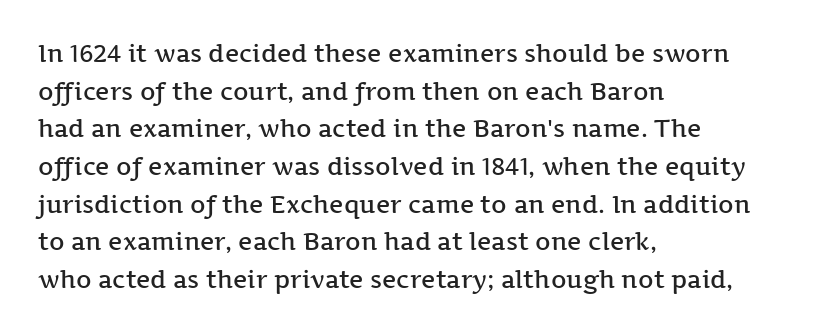
Q: Is the text bold? A: Semi-bold.
Q: Is the text italic (slanted)? A: No, it is upright.
Q: Is the text underlined? A: No.
Q: How is the paragraph aligned? A: Left-aligned.
Q: Is the spacing between letters normal or unusually wide? A: Normal.
Q: Is the spacing between lines tight, normal or loose? A: Normal.
